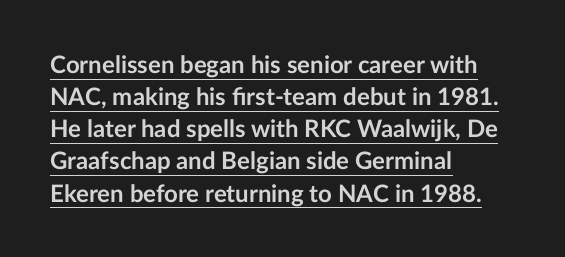
Q: Is the text bold? A: Yes.
Q: Is the text italic (slanted)? A: No, it is upright.
Q: Is the text underlined? A: Yes.
Q: How is the paragraph aligned? A: Left-aligned.
Q: Is the spacing between letters normal or unusually wide? A: Normal.
Q: Is the spacing between lines tight, normal or loose? A: Normal.
